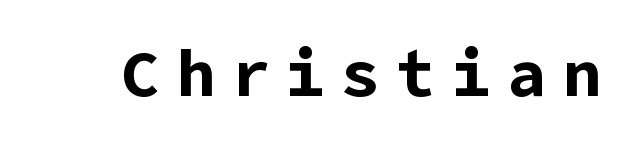
Glance below the letters and you will spot only blank space. The characters display no serif detailing; their extremities are plain. The type is letterspaced generously, with wide tracking. The typesetting leans heavy: a genuine bold. It's the straight-up-and-down kind of type.
